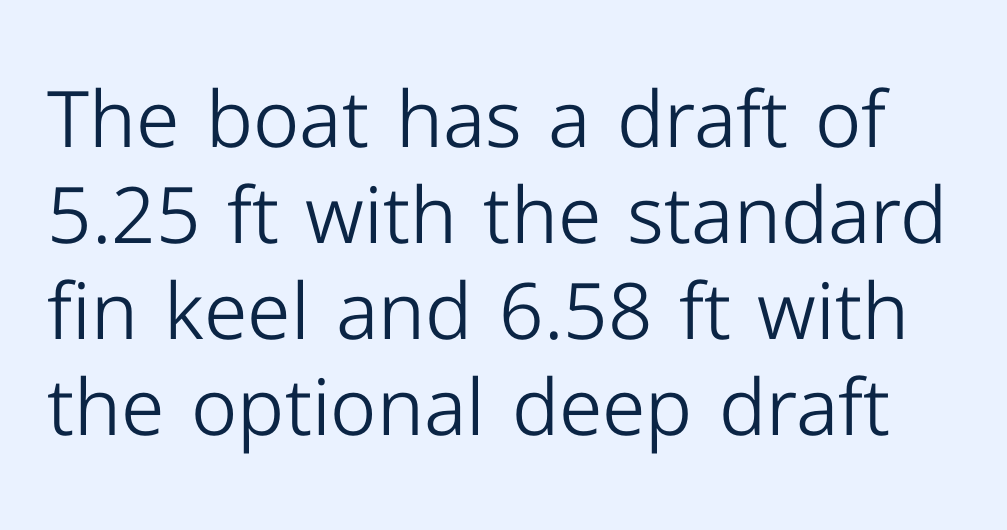
{"serif": "no", "italic": "no", "bold": "no", "weight": "light", "width": "normal", "stroke_contrast": "low", "x_height": "medium", "monospaced": "no", "underline": "no", "line_spacing_ratio": 1.23, "letter_spacing": "normal", "letter_spacing_em": 0.0, "glyph_px": 78}
